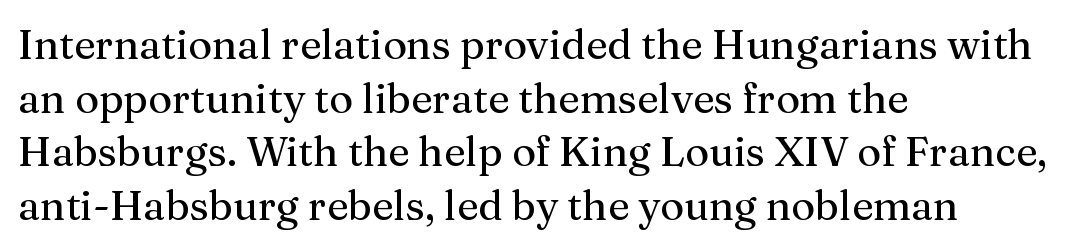
{"serif": "yes", "italic": "no", "width": "normal", "stroke_contrast": "medium", "x_height": "medium", "monospaced": "no", "underline": "no", "align": "left", "line_spacing": "normal", "line_spacing_ratio": 1.31, "letter_spacing": "normal", "letter_spacing_em": 0.0, "glyph_px": 41}
